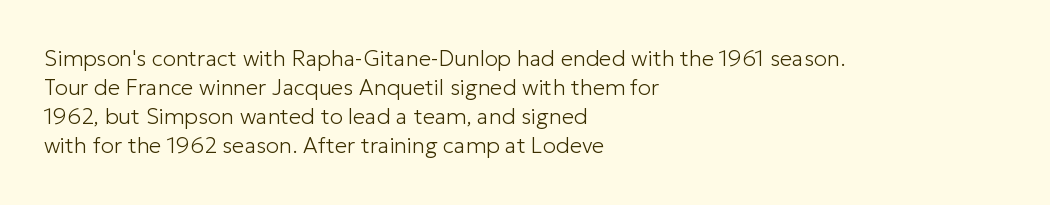
{"italic": "no", "bold": "no", "underline": "no", "align": "left", "line_spacing": "normal", "line_spacing_ratio": 1.32, "letter_spacing": "normal", "letter_spacing_em": 0.0, "glyph_px": 22}
